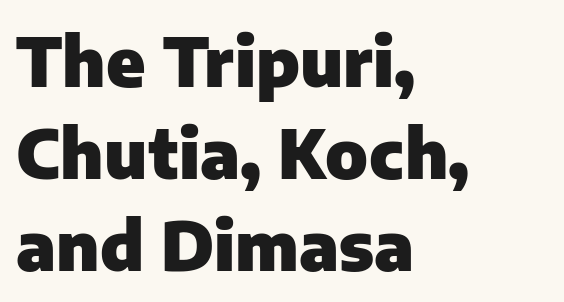
Q: Is the text bold? A: Yes.
Q: Is the text italic (slanted)? A: No, it is upright.
Q: Is the typeface a serif or a sans-serif typeface? A: Sans-serif.
Q: Is the text underlined? A: No.
Q: How is the paragraph aligned? A: Left-aligned.
Q: Is the spacing between letters normal or unusually wide? A: Normal.
Q: Is the spacing between lines tight, normal or loose? A: Normal.
Q: Width (condensed, normal, or wide)? A: Normal.
Q: Stroke contrast? A: Low.
Q: x-height? A: Medium.
Q: Monospaced? A: No.
